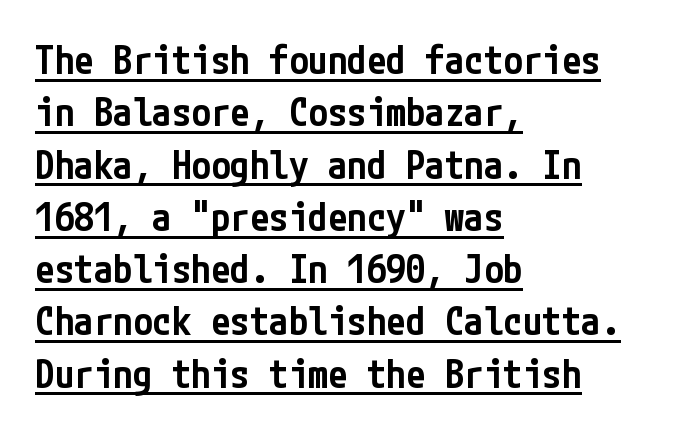
The image shows 39 px semibold, condensed sans-serif type, upright; set left-aligned, normal line spacing (1.34x), normal letter spacing, underlined; low stroke contrast and a medium x-height.
